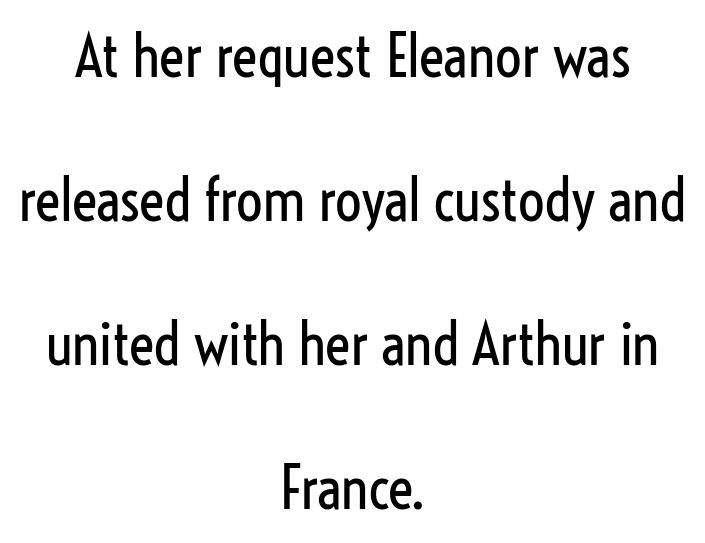
The image shows 59 px regular-weight, condensed sans-serif type, upright; set centered, loose line spacing (2.44x), normal letter spacing, not underlined; low stroke contrast and a medium x-height.
